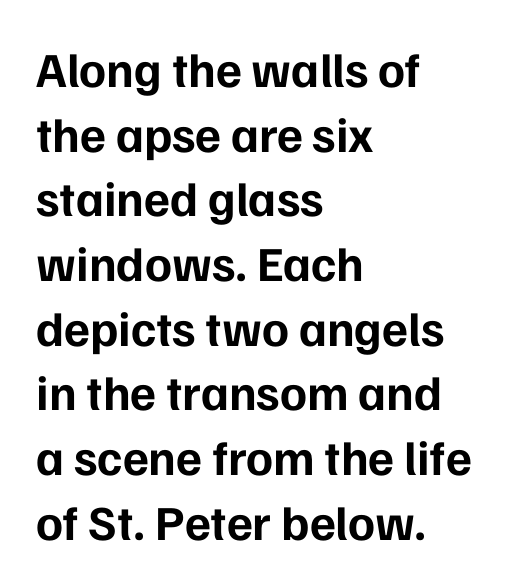
Q: Is the text bold? A: Yes.
Q: Is the text italic (slanted)? A: No, it is upright.
Q: Is the typeface a serif or a sans-serif typeface? A: Sans-serif.
Q: Is the text underlined? A: No.
Q: How is the paragraph aligned? A: Left-aligned.
Q: Is the spacing between letters normal or unusually wide? A: Normal.
Q: Is the spacing between lines tight, normal or loose? A: Normal.
Q: Width (condensed, normal, or wide)? A: Normal.
Q: Stroke contrast? A: Low.
Q: x-height? A: Medium.
Q: Monospaced? A: No.
